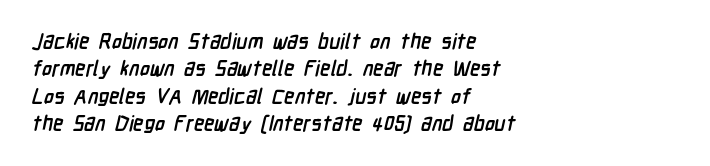
{"bold": "yes", "underline": "no", "align": "left", "line_spacing": "normal", "line_spacing_ratio": 1.3, "letter_spacing": "normal", "letter_spacing_em": 0.0, "glyph_px": 21}
